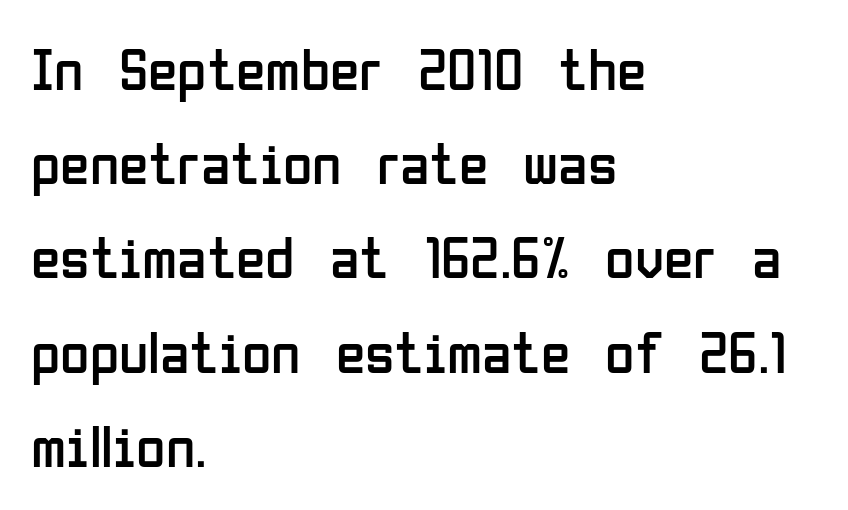
{"serif": "no", "italic": "no", "bold": "no", "weight": "regular", "width": "condensed", "stroke_contrast": "low", "x_height": "medium", "monospaced": "no", "underline": "no", "align": "left", "line_spacing": "normal", "line_spacing_ratio": 1.57, "letter_spacing": "normal", "letter_spacing_em": 0.0, "glyph_px": 60}
